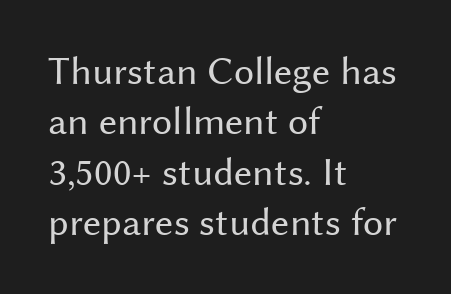
The rendering keeps characters at their native spacing. Is the block centered? No — it sits flush against the left margin. Vertical spacing — default. Nothing sits at the stroke ends, so this counts as sans-serif. Is this a fixed-width face? No — the glyphs have proportional, varying widths. If you drew a line through each stem, it would be perfectly vertical.
